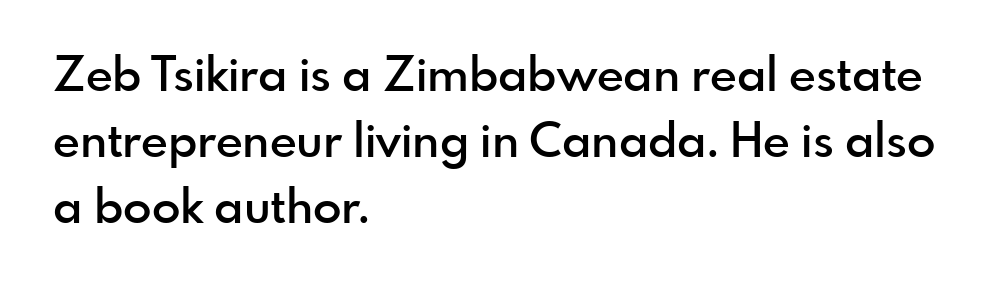
{"serif": "no", "italic": "no", "bold": "semi", "weight": "semibold", "width": "normal", "x_height": "small", "monospaced": "no", "underline": "no", "align": "left", "line_spacing": "normal", "line_spacing_ratio": 1.4, "letter_spacing": "normal", "letter_spacing_em": 0.0, "glyph_px": 47}
